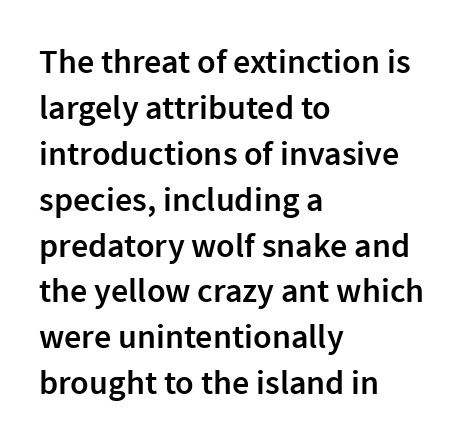
Q: Is the text bold? A: Semi-bold.
Q: Is the text italic (slanted)? A: No, it is upright.
Q: Is the typeface a serif or a sans-serif typeface? A: Sans-serif.
Q: Is the text underlined? A: No.
Q: How is the paragraph aligned? A: Left-aligned.
Q: Is the spacing between letters normal or unusually wide? A: Normal.
Q: Is the spacing between lines tight, normal or loose? A: Normal.
Q: Width (condensed, normal, or wide)? A: Normal.
Q: x-height? A: Medium.
Q: Monospaced? A: No.
